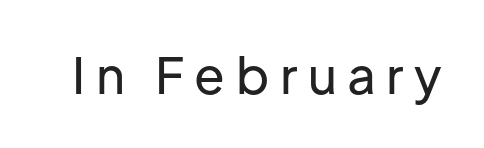
The image shows 50 px sans-serif type, upright; set unusually wide letter spacing (+0.21 em), not underlined; low stroke contrast and a medium x-height.
